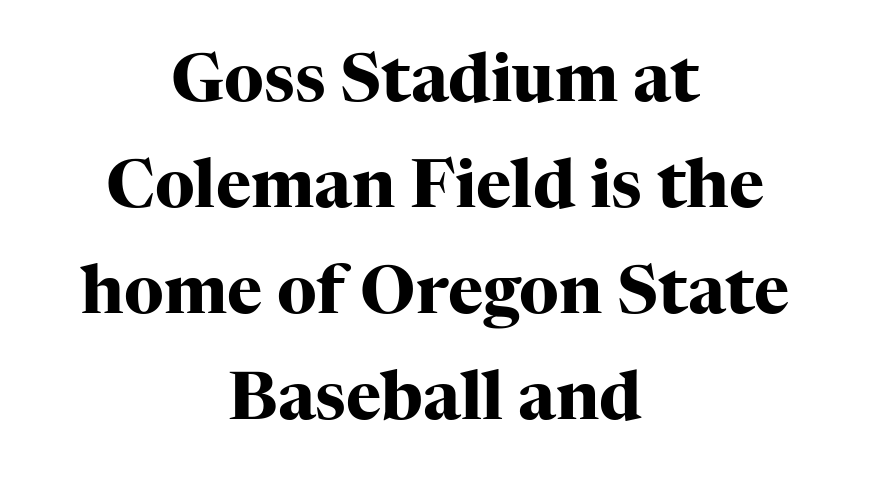
{"serif": "yes", "italic": "no", "bold": "yes", "weight": "heavy", "width": "normal", "stroke_contrast": "high", "x_height": "medium", "monospaced": "no", "underline": "no", "align": "center", "line_spacing": "normal", "line_spacing_ratio": 1.58, "letter_spacing": "normal", "letter_spacing_em": 0.0, "glyph_px": 67}
